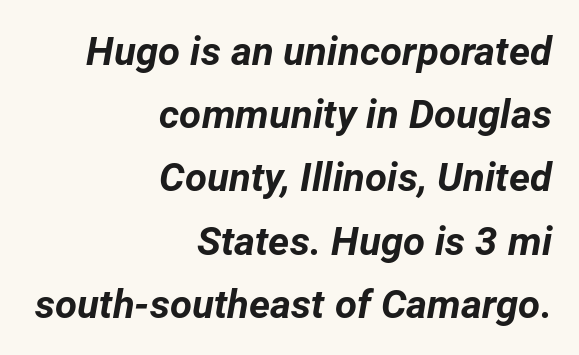
Q: Is the text bold? A: Yes.
Q: Is the text italic (slanted)? A: Yes, it leans right by about 12 degrees.
Q: Is the text underlined? A: No.
Q: How is the paragraph aligned? A: Right-aligned.
Q: Is the spacing between letters normal or unusually wide? A: Normal.
Q: Is the spacing between lines tight, normal or loose? A: Normal.
Q: Width (condensed, normal, or wide)? A: Normal.
Q: Stroke contrast? A: Low.
Q: x-height? A: Medium.
Q: Monospaced? A: No.
